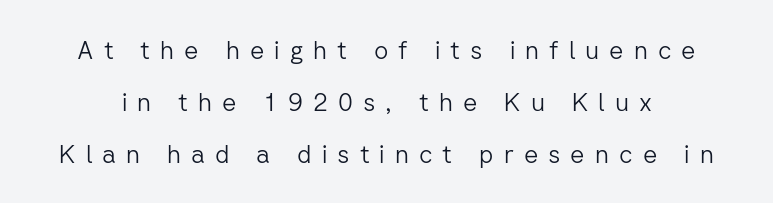
Successive baselines arrive slowly, with a big drop between each. Bold? No — there's no thickening of the strokes. Every stem runs plumb, perpendicular to the baseline. Between one letter and the next there's a generous, obvious gap.
